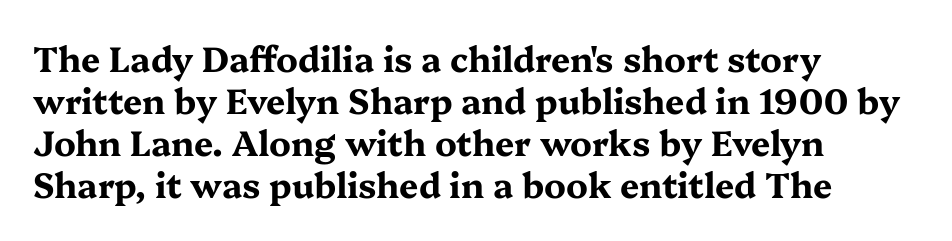
The rendering anchors every line to the left-hand side. Each glyph is drawn with heavy, bold strokes. The foot of each line stays bare and open. The font family rendered here belongs to the serif group. Upright lettering throughout.
